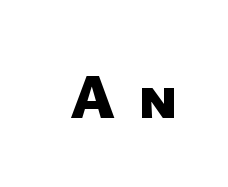
Does the weight exceed regular? Yes, all the way to bold. Short note: letters widely spaced. Has an underline been added? It has not. A typesetter would call this proportional, since set widths differ per character.
